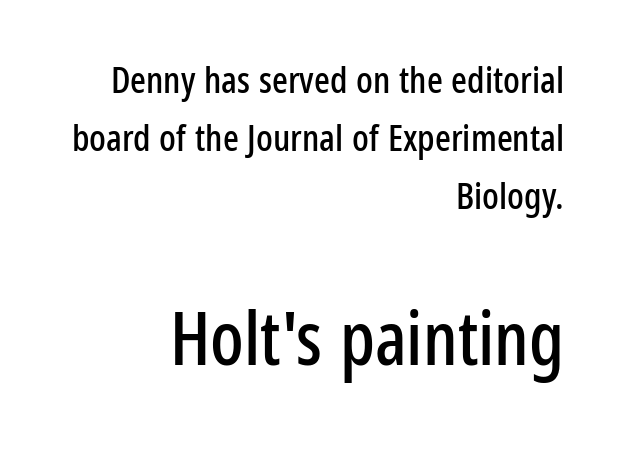
Q: Is the text italic (slanted)? A: No, it is upright.
Q: Is the typeface a serif or a sans-serif typeface? A: Sans-serif.
Q: Is the text underlined? A: No.
Q: How is the paragraph aligned? A: Right-aligned.
Q: Is the spacing between letters normal or unusually wide? A: Normal.
Q: Is the spacing between lines tight, normal or loose? A: Normal.
Q: Which block of text is set in a larger size, the first (top) or the second (bottom)? A: The second (bottom) one.
Q: Width (condensed, normal, or wide)? A: Condensed.
Q: Stroke contrast? A: Low.
Q: x-height? A: Medium.
Q: Monospaced? A: No.
